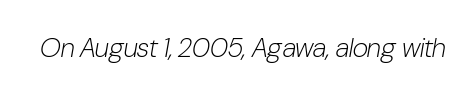
Compared with a typical body face, this is equally light or lighter still. The words here are not underlined. Each word holds together tightly as a unit, with standard inter-letter gaps. The rendering applies a slant to the glyphs.
